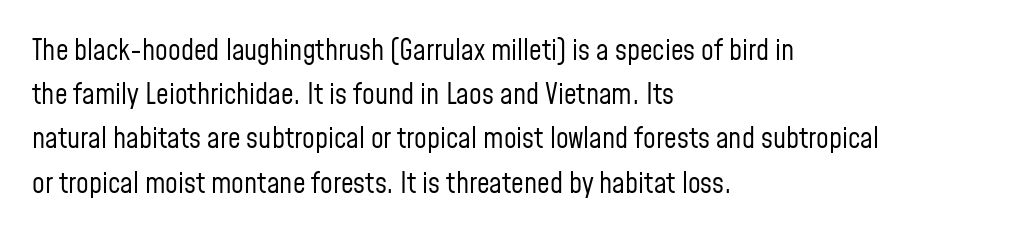
Q: Is the text bold? A: No.
Q: Is the text italic (slanted)? A: No, it is upright.
Q: Is the typeface a serif or a sans-serif typeface? A: Sans-serif.
Q: Is the text underlined? A: No.
Q: How is the paragraph aligned? A: Left-aligned.
Q: Is the spacing between letters normal or unusually wide? A: Normal.
Q: Is the spacing between lines tight, normal or loose? A: Normal.
Q: Width (condensed, normal, or wide)? A: Condensed.
Q: Stroke contrast? A: Low.
Q: x-height? A: Medium.
Q: Monospaced? A: No.
